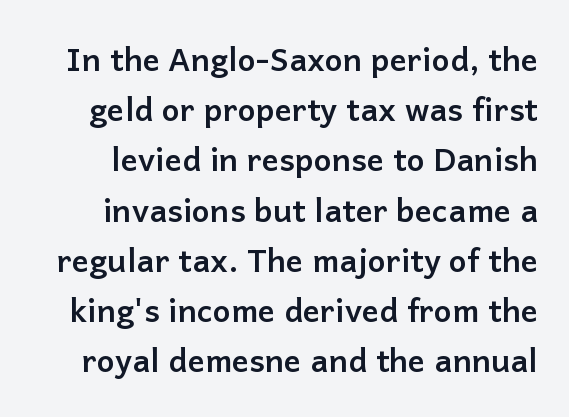
{"serif": "no", "italic": "no", "bold": "yes", "weight": "semibold", "width": "normal", "stroke_contrast": "low", "x_height": "medium", "monospaced": "no", "underline": "no", "line_spacing": "normal", "line_spacing_ratio": 1.57, "letter_spacing": "normal", "letter_spacing_em": 0.0, "glyph_px": 32}
